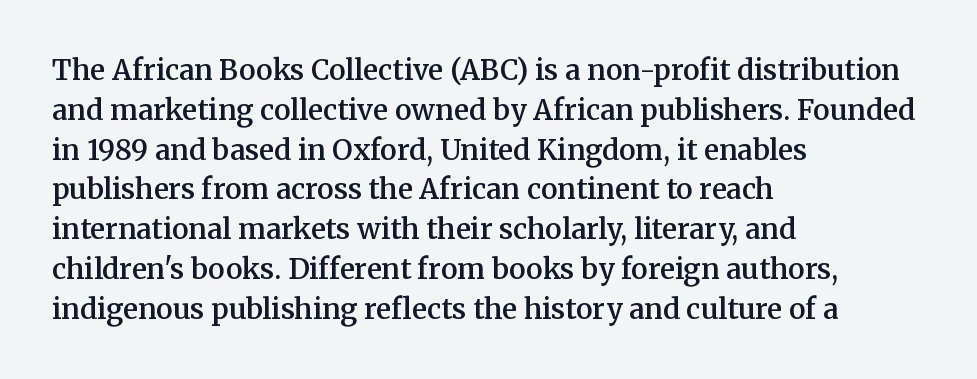
The image shows 28 px semibold serif type, upright; set left-aligned, normal line spacing (1.42x), normal letter spacing, not underlined; medium stroke contrast and a medium x-height.
